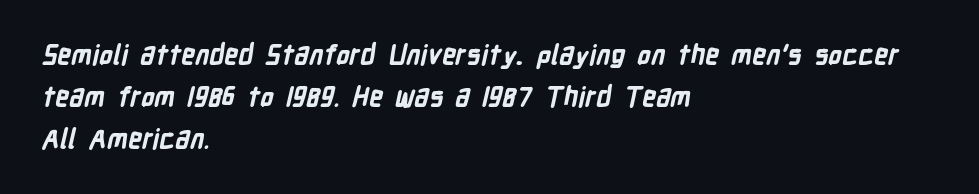
The image shows 27 px bold type; set left-aligned, normal line spacing (1.55x), normal letter spacing, not underlined.
